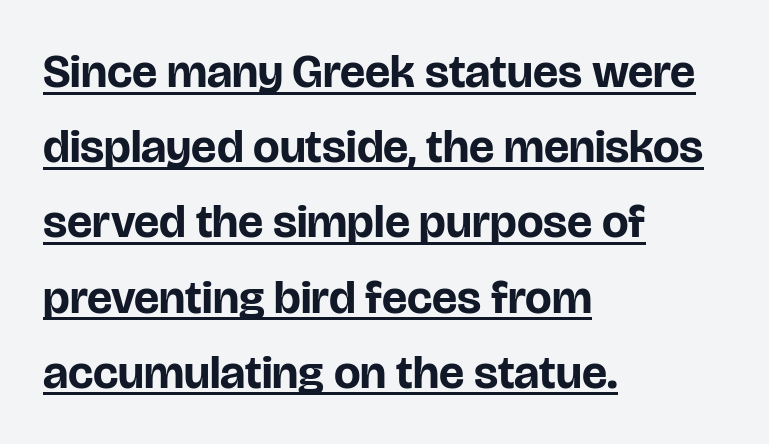
The image shows 47 px bold sans-serif type, upright; set left-aligned, normal line spacing (1.6x), normal letter spacing, underlined; low stroke contrast and a large x-height.
